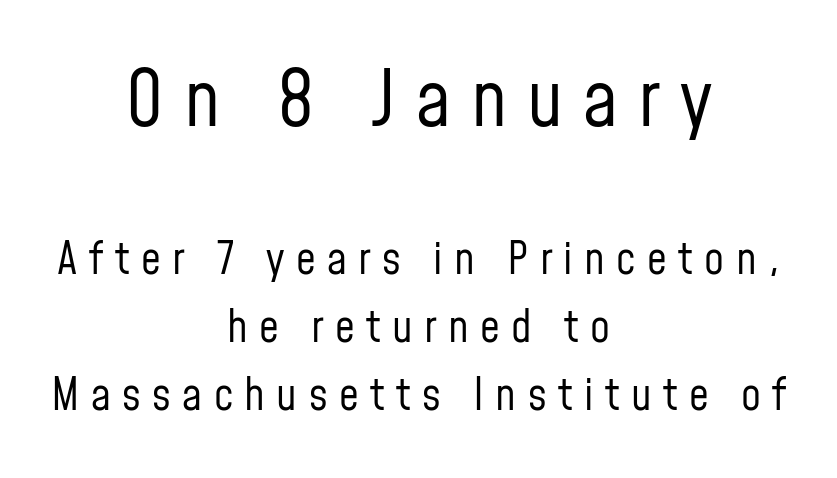
Q: Is the text bold? A: No.
Q: Is the text italic (slanted)? A: No, it is upright.
Q: Is the typeface a serif or a sans-serif typeface? A: Sans-serif.
Q: Is the text underlined? A: No.
Q: How is the paragraph aligned? A: Centered.
Q: Is the spacing between letters normal or unusually wide? A: Unusually wide.
Q: Is the spacing between lines tight, normal or loose? A: Normal.
Q: Which block of text is set in a larger size, the first (top) or the second (bottom)? A: The first (top) one.
Q: Width (condensed, normal, or wide)? A: Condensed.
Q: Stroke contrast? A: Low.
Q: x-height? A: Medium.
Q: Monospaced? A: No.
